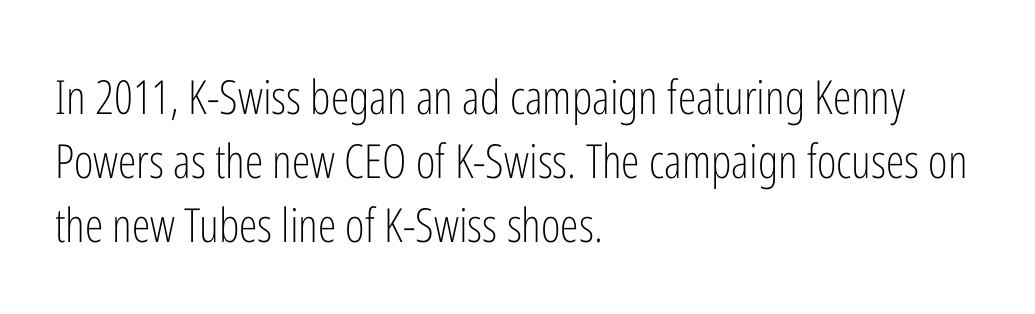
Q: Is the text bold? A: No.
Q: Is the text italic (slanted)? A: No, it is upright.
Q: Is the typeface a serif or a sans-serif typeface? A: Sans-serif.
Q: Is the text underlined? A: No.
Q: How is the paragraph aligned? A: Left-aligned.
Q: Is the spacing between letters normal or unusually wide? A: Normal.
Q: Is the spacing between lines tight, normal or loose? A: Normal.
Q: Width (condensed, normal, or wide)? A: Condensed.
Q: Stroke contrast? A: Low.
Q: x-height? A: Medium.
Q: Monospaced? A: No.
